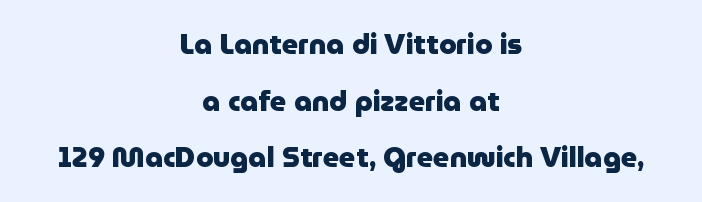
{"serif": "no", "italic": "no", "bold": "yes", "weight": "heavy", "width": "normal", "stroke_contrast": "low", "x_height": "medium", "monospaced": "no", "underline": "no", "align": "center", "line_spacing": "loose", "line_spacing_ratio": 2.02, "letter_spacing": "normal", "letter_spacing_em": 0.0, "glyph_px": 28}
